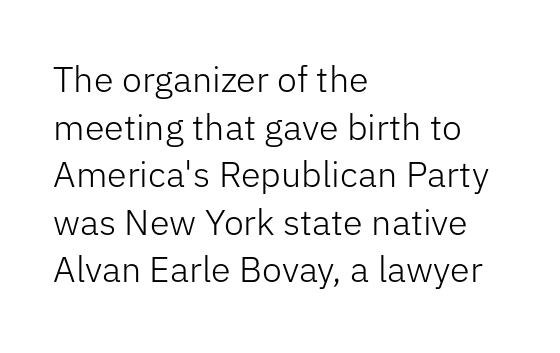
The image shows 36 px light sans-serif type, upright; set left-aligned, normal line spacing (1.32x), normal letter spacing, not underlined; low stroke contrast and a medium x-height.
